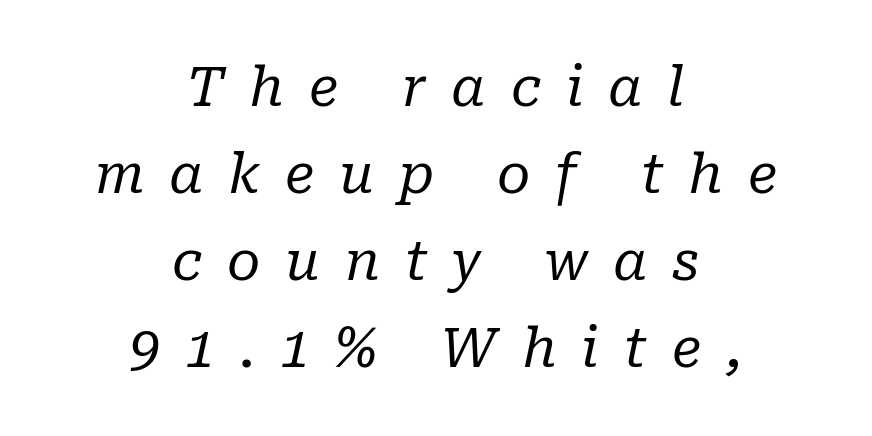
{"serif": "yes", "italic": "yes", "lean": "right", "slant_degrees": 10, "bold": "no", "weight": "regular", "width": "normal", "stroke_contrast": "low", "x_height": "medium", "monospaced": "no", "underline": "no", "align": "center", "line_spacing": "normal", "line_spacing_ratio": 1.61, "letter_spacing": "wide", "letter_spacing_em": 0.46, "glyph_px": 54}
